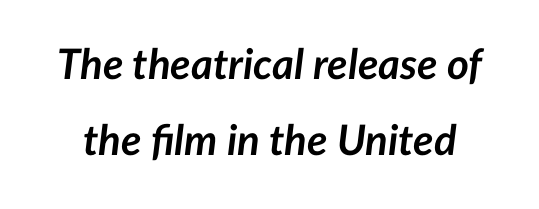
The image shows 42 px semibold type, italic (leaning right); set line spacing 1.8x, normal letter spacing, not underlined; low stroke contrast and a medium x-height.
